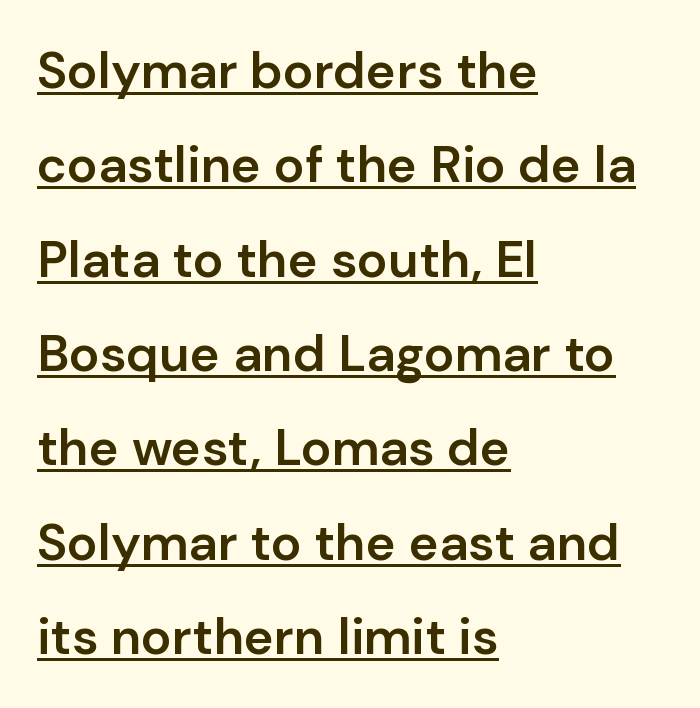
{"serif": "no", "italic": "no", "bold": "semi", "weight": "semibold", "width": "normal", "stroke_contrast": "low", "x_height": "medium", "monospaced": "no", "underline": "yes", "align": "left", "line_spacing_ratio": 1.85, "letter_spacing": "normal", "letter_spacing_em": 0.0, "glyph_px": 51}
